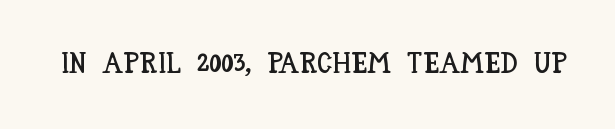
{"italic": "no", "width": "condensed", "stroke_contrast": "low", "x_height": "large", "monospaced": "no", "underline": "no", "letter_spacing": "normal", "letter_spacing_em": 0.0, "glyph_px": 29}
